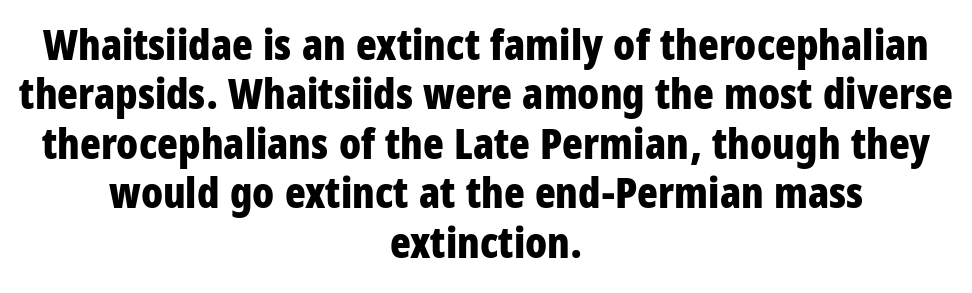
{"serif": "no", "italic": "no", "bold": "yes", "weight": "bold", "width": "condensed", "stroke_contrast": "low", "x_height": "large", "monospaced": "no", "underline": "no", "align": "center", "line_spacing": "tight", "line_spacing_ratio": 1.15, "letter_spacing": "normal", "letter_spacing_em": 0.0, "glyph_px": 43}
